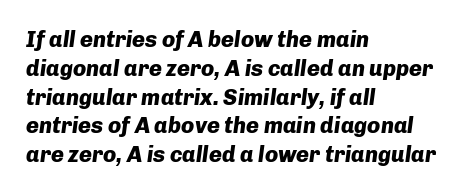
{"italic": "yes", "lean": "right", "slant_degrees": 8, "bold": "yes", "underline": "no", "align": "left", "line_spacing": "normal", "line_spacing_ratio": 1.31, "letter_spacing": "normal", "letter_spacing_em": 0.0, "glyph_px": 22}
